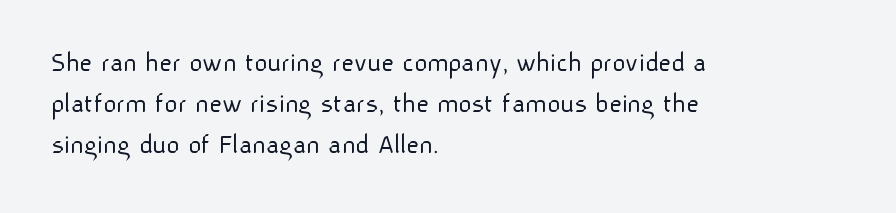
The image shows 28 px light sans-serif type, upright; set left-aligned, normal line spacing (1.47x), normal letter spacing, not underlined; low stroke contrast and a medium x-height.
